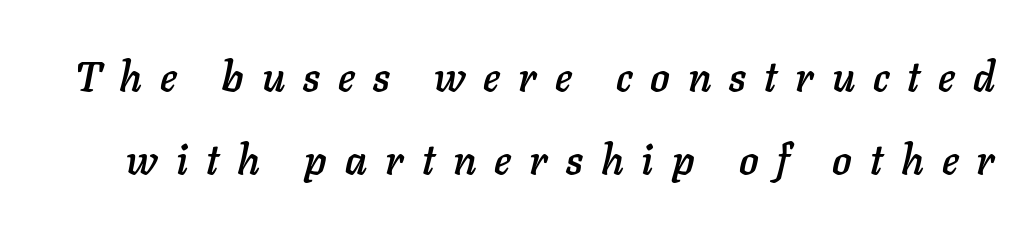
{"italic": "yes", "lean": "right", "slant_degrees": 11, "width": "normal", "stroke_contrast": "low", "x_height": "medium", "monospaced": "no", "underline": "no", "line_spacing": "loose", "line_spacing_ratio": 2.02, "letter_spacing": "wide", "letter_spacing_em": 0.44, "glyph_px": 41}
